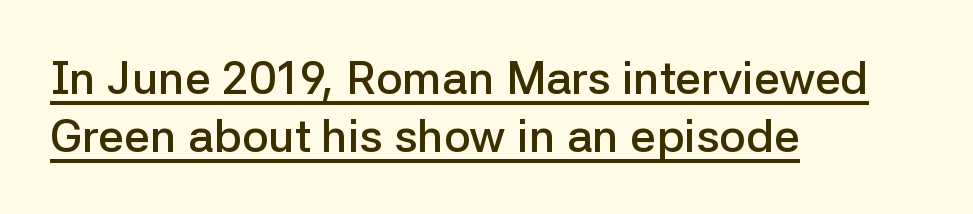
{"serif": "no", "italic": "no", "bold": "semi", "weight": "semibold", "width": "normal", "stroke_contrast": "low", "x_height": "medium", "monospaced": "no", "underline": "yes", "align": "left", "line_spacing": "normal", "line_spacing_ratio": 1.26, "letter_spacing": "normal", "letter_spacing_em": 0.0, "glyph_px": 46}
